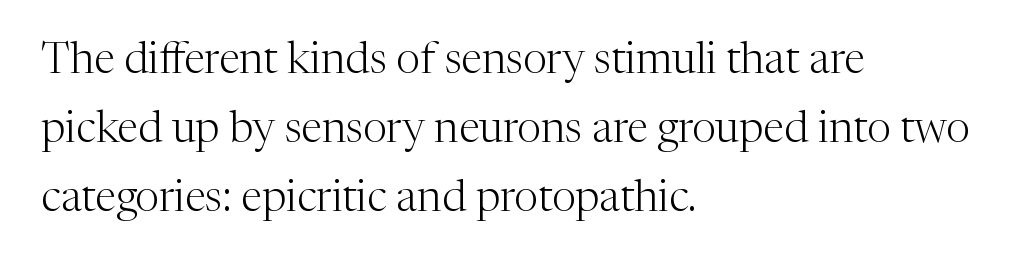
Horizontal bands of white between lines are of average thickness. Note the varied advance widths — an 'i' is clearly narrower than an 'm'. To sum up the face: it has serifs. Inter-character spacing is left at the font's built-in metrics.
